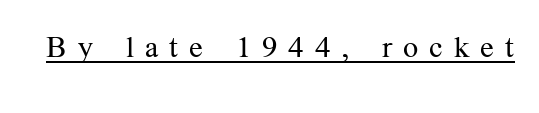
The image shows 30 px regular-weight serif type, upright; set unusually wide letter spacing (+0.37 em), underlined; medium stroke contrast and a medium x-height.
